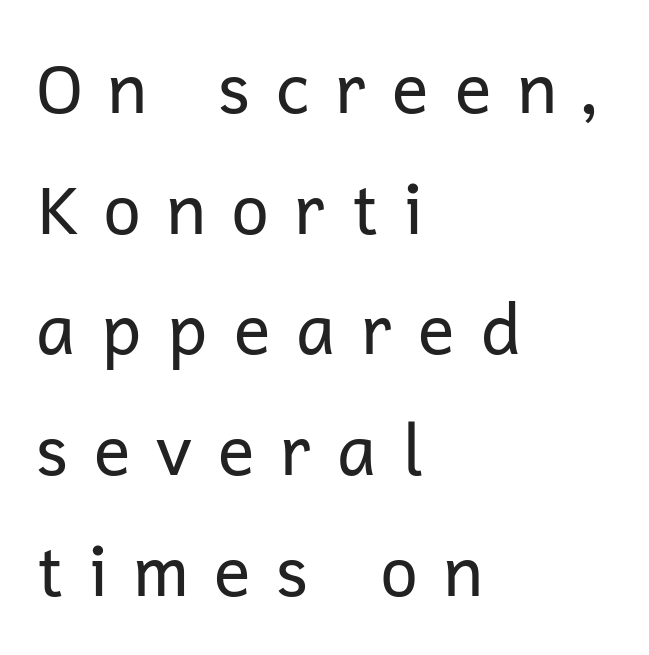
The image shows 69 px regular-weight sans-serif type, upright; set left-aligned, line spacing 1.75x, unusually wide letter spacing (+0.34 em), not underlined; low stroke contrast and a medium x-height.
